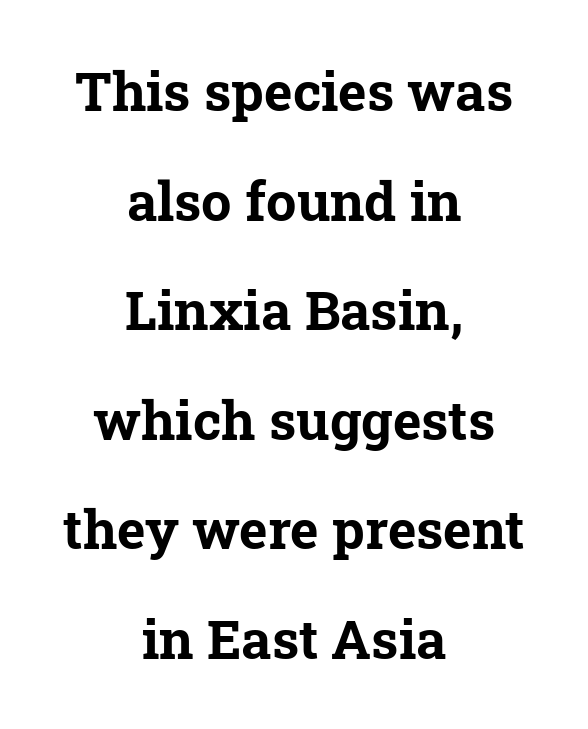
{"serif": "yes", "bold": "yes", "weight": "bold", "width": "normal", "stroke_contrast": "low", "x_height": "medium", "monospaced": "no", "underline": "no", "align": "center", "line_spacing": "loose", "line_spacing_ratio": 2.03, "letter_spacing": "normal", "letter_spacing_em": 0.0, "glyph_px": 54}
